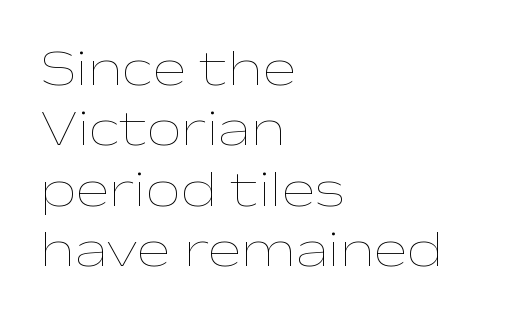
{"italic": "no", "bold": "no", "weight": "thin", "width": "wide", "stroke_contrast": "low", "x_height": "medium", "monospaced": "no", "underline": "no", "align": "left", "line_spacing_ratio": 1.21, "letter_spacing": "normal", "letter_spacing_em": 0.0, "glyph_px": 50}
